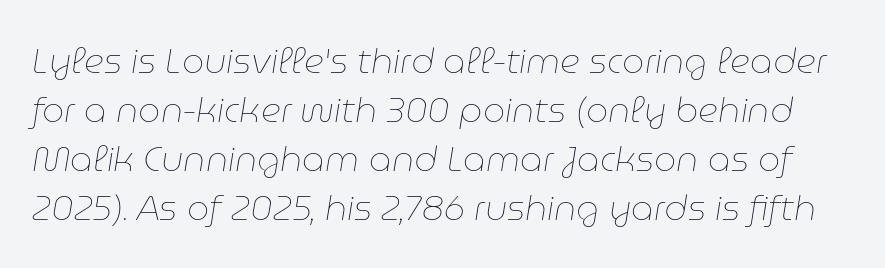
The image shows 35 px thin type, italic (leaning right); set normal line spacing (1.4x), normal letter spacing, not underlined; low stroke contrast and a medium x-height.
